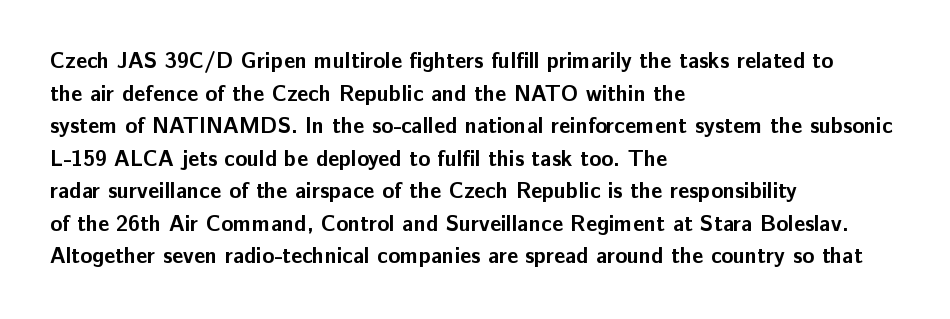
Q: Is the text bold? A: Yes.
Q: Is the text italic (slanted)? A: No, it is upright.
Q: Is the text underlined? A: No.
Q: How is the paragraph aligned? A: Left-aligned.
Q: Is the spacing between letters normal or unusually wide? A: Normal.
Q: Is the spacing between lines tight, normal or loose? A: Normal.
